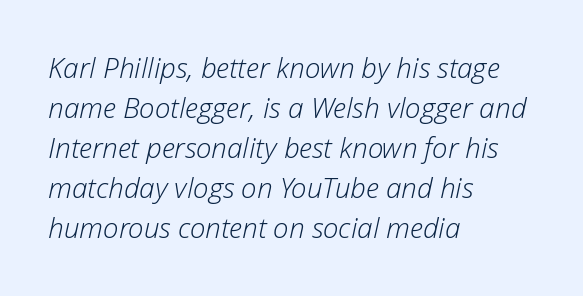
The image shows 28 px light type, italic (leaning right); set left-aligned, normal line spacing (1.43x), normal letter spacing, not underlined; low stroke contrast and a medium x-height.
